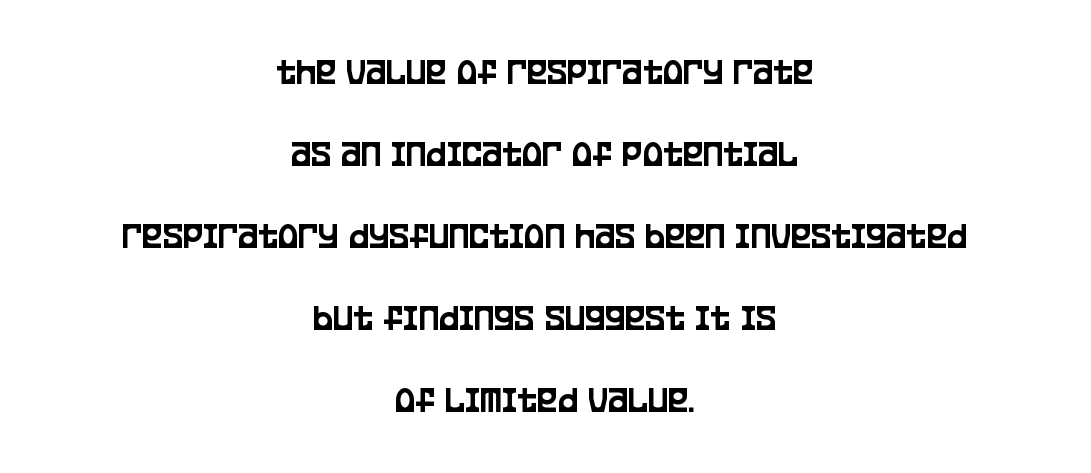
Q: Is the text italic (slanted)? A: No, it is upright.
Q: Is the typeface a serif or a sans-serif typeface? A: Sans-serif.
Q: Is the text underlined? A: No.
Q: How is the paragraph aligned? A: Centered.
Q: Is the spacing between letters normal or unusually wide? A: Normal.
Q: Is the spacing between lines tight, normal or loose? A: Loose.
Q: Width (condensed, normal, or wide)? A: Condensed.
Q: Stroke contrast? A: Low.
Q: x-height? A: Large.
Q: Monospaced? A: No.
